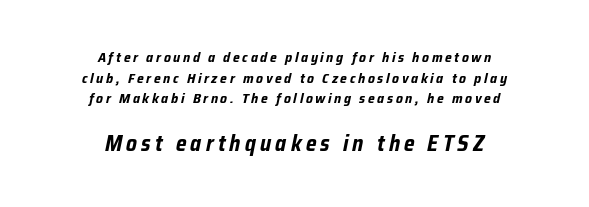
Q: Is the text bold? A: Yes.
Q: Is the text italic (slanted)? A: Yes, it leans right by about 12 degrees.
Q: Is the text underlined? A: No.
Q: How is the paragraph aligned? A: Centered.
Q: Is the spacing between lines tight, normal or loose? A: Normal.
Q: Which block of text is set in a larger size, the first (top) or the second (bottom)? A: The second (bottom) one.
